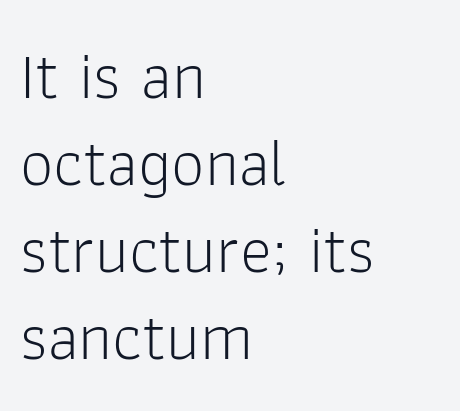
This sample has the flowing, uneven cadence of proportional lettering. A roman cut, with each character standing at attention. The paragraph shown leans on its left margin. Heaviness? Minimal to ordinary, like unemphasized prose. Compared with typical paragraphs, the rows here are spaced about the same. The glyphs in this specimen are sans serif.
